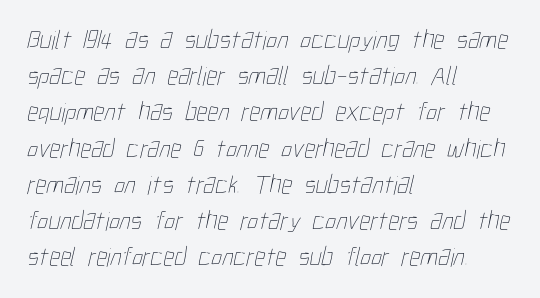
The image shows 27 px text type; set left-aligned, normal line spacing (1.34x), normal letter spacing, not underlined.
